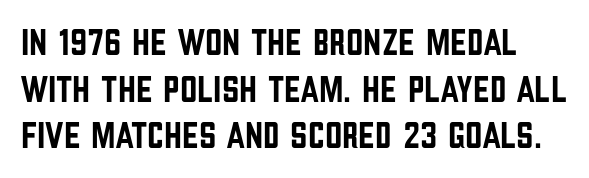
The tracking reads as untouched default to a designer's eye. Check where the strokes stop: nothing finishes them off — pure sans. Think of a printed novel: that variable character pitch is what you see here. Type without underlining.
